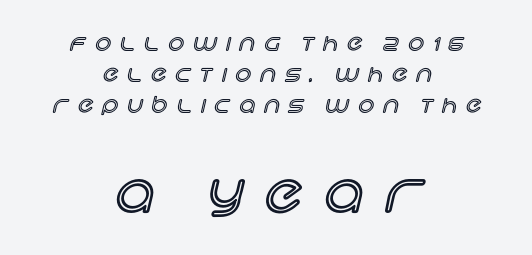
Q: Is the text italic (slanted)? A: Yes.
Q: Is the text underlined? A: No.
Q: How is the paragraph aligned? A: Centered.
Q: Is the spacing between letters normal or unusually wide? A: Unusually wide.
Q: Is the spacing between lines tight, normal or loose? A: Normal.
Q: Which block of text is set in a larger size, the first (top) or the second (bottom)? A: The second (bottom) one.
Q: Width (condensed, normal, or wide)? A: Normal.
Q: x-height? A: Large.
Q: Monospaced? A: No.
